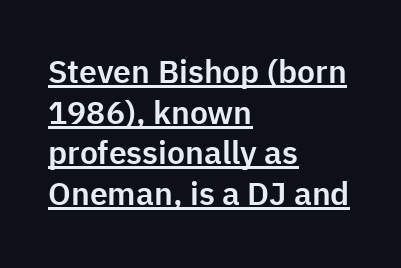
Varying glyph widths throughout — classic text-font behaviour. Horizontal alignment here is leftward, the default for most running prose. A roman cut, with each character standing at attention. The face used here appears with an underline applied.
